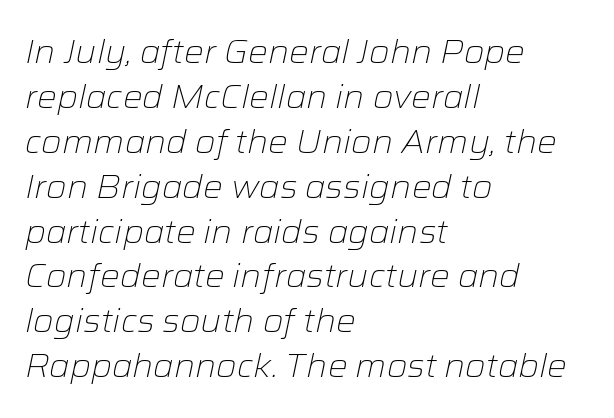
Q: Is the text bold? A: No.
Q: Is the text italic (slanted)? A: Yes, it leans right by about 12 degrees.
Q: Is the text underlined? A: No.
Q: How is the paragraph aligned? A: Left-aligned.
Q: Is the spacing between letters normal or unusually wide? A: Normal.
Q: Is the spacing between lines tight, normal or loose? A: Normal.
Q: Width (condensed, normal, or wide)? A: Normal.
Q: Stroke contrast? A: Low.
Q: x-height? A: Medium.
Q: Monospaced? A: No.
